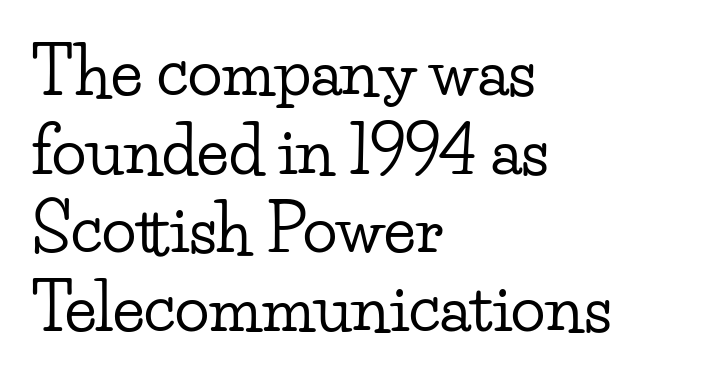
The type sits square on the baseline with zero lean. Character widths vary here, with narrow letters taking less room than wide ones. The letterforms sit shoulder to shoulder at normal distance. In terms of letterform style, serifs are clearly present.
